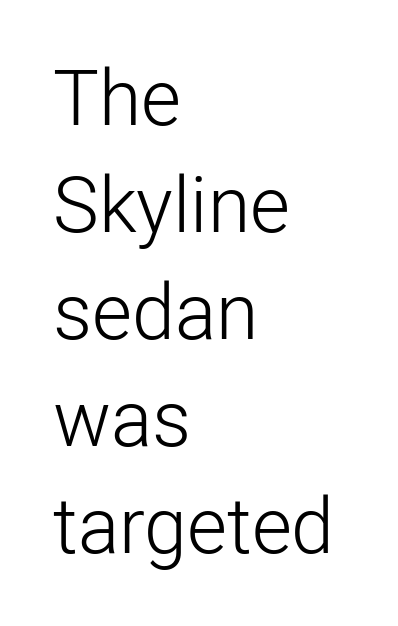
{"serif": "no", "italic": "no", "bold": "no", "weight": "light", "width": "normal", "stroke_contrast": "low", "x_height": "medium", "monospaced": "no", "underline": "no", "align": "left", "line_spacing": "normal", "line_spacing_ratio": 1.39, "letter_spacing": "normal", "letter_spacing_em": 0.0, "glyph_px": 77}
